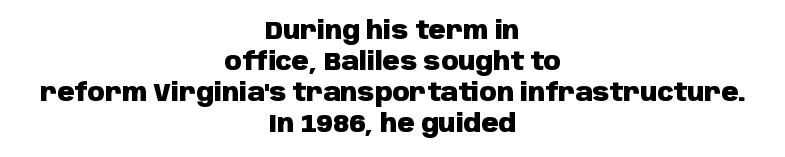
A typesetter would call this zero additional tracking. The rendering uses a bold face; every stroke is thick and dark. Tall strokes in this sample are plumb rather than angled. The strip under each line holds only bare page. Students, observe: this is what conventionally led text looks like.
